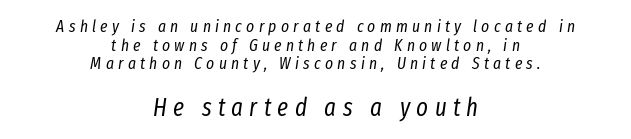
The paragraph has two soft edges and a firm central axis. These lines huddle together more closely than default settings would place them. Every character sits at an angle, as italics do. Letter spacing: wide. Underline: absent.
